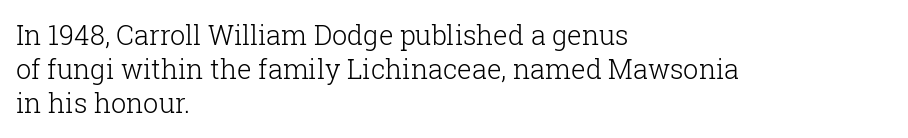
Vertically, the passage feels balanced, rows spaced as you'd expect. The strip under each line holds only bare page. Weight: in the light-to-regular range. Glyph-to-glyph distance matches everyday printed text.
